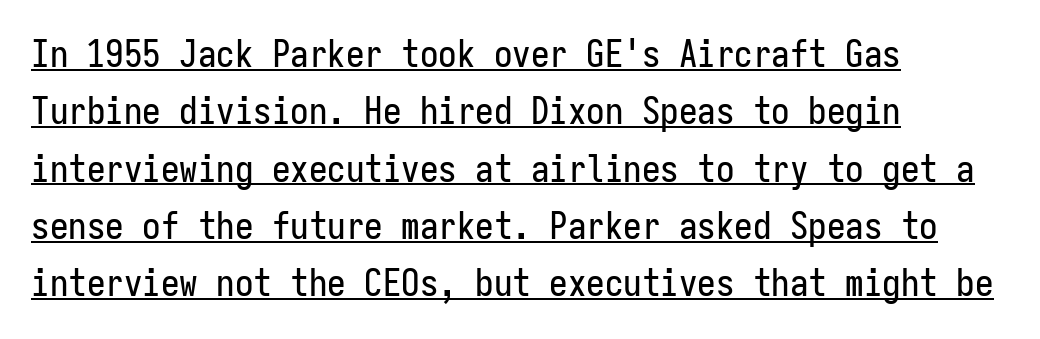
Q: Is the text italic (slanted)? A: No, it is upright.
Q: Is the typeface a serif or a sans-serif typeface? A: Sans-serif.
Q: Is the text underlined? A: Yes.
Q: How is the paragraph aligned? A: Left-aligned.
Q: Is the spacing between letters normal or unusually wide? A: Normal.
Q: Is the spacing between lines tight, normal or loose? A: Normal.
Q: Width (condensed, normal, or wide)? A: Condensed.
Q: Stroke contrast? A: Low.
Q: x-height? A: Medium.
Q: Monospaced? A: Yes.
